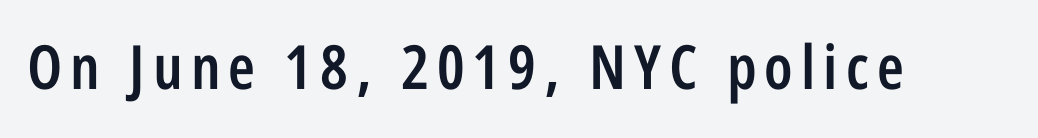
The image shows 61 px semibold, condensed sans-serif type, upright; set not underlined; low stroke contrast and a large x-height.
